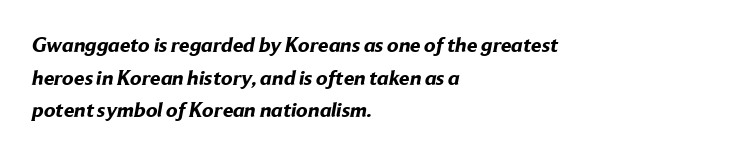
The image shows 21 px bold type; set left-aligned, normal line spacing (1.55x), normal letter spacing, not underlined.
